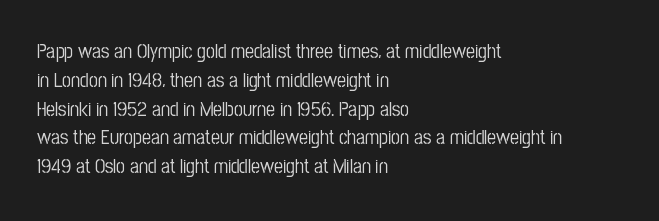
The image shows 20 px text type, upright; set left-aligned, normal line spacing (1.44x), normal letter spacing, not underlined.
